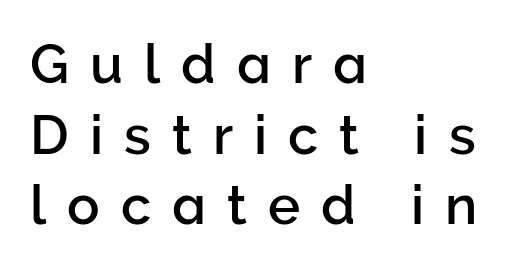
The image shows 54 px sans-serif type, upright; set left-aligned, normal line spacing (1.31x), unusually wide letter spacing (+0.39 em), not underlined; low stroke contrast and a medium x-height.
